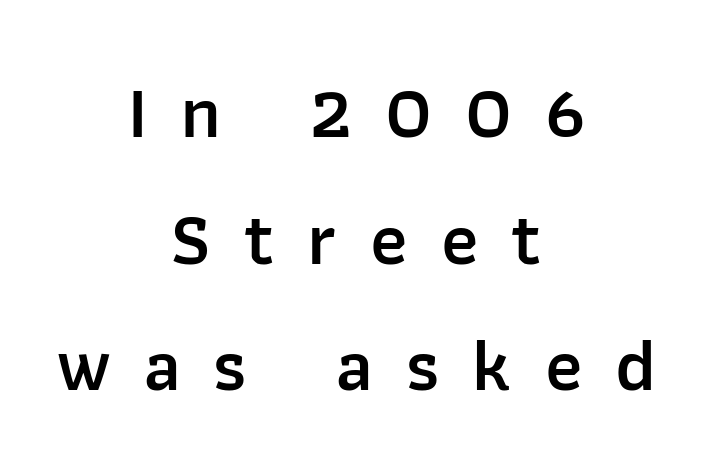
Q: Is the text bold? A: Semi-bold.
Q: Is the text italic (slanted)? A: No, it is upright.
Q: Is the typeface a serif or a sans-serif typeface? A: Sans-serif.
Q: Is the text underlined? A: No.
Q: How is the paragraph aligned? A: Centered.
Q: Is the spacing between letters normal or unusually wide? A: Unusually wide.
Q: Is the spacing between lines tight, normal or loose? A: Normal.
Q: Width (condensed, normal, or wide)? A: Normal.
Q: Stroke contrast? A: Low.
Q: x-height? A: Medium.
Q: Monospaced? A: No.
